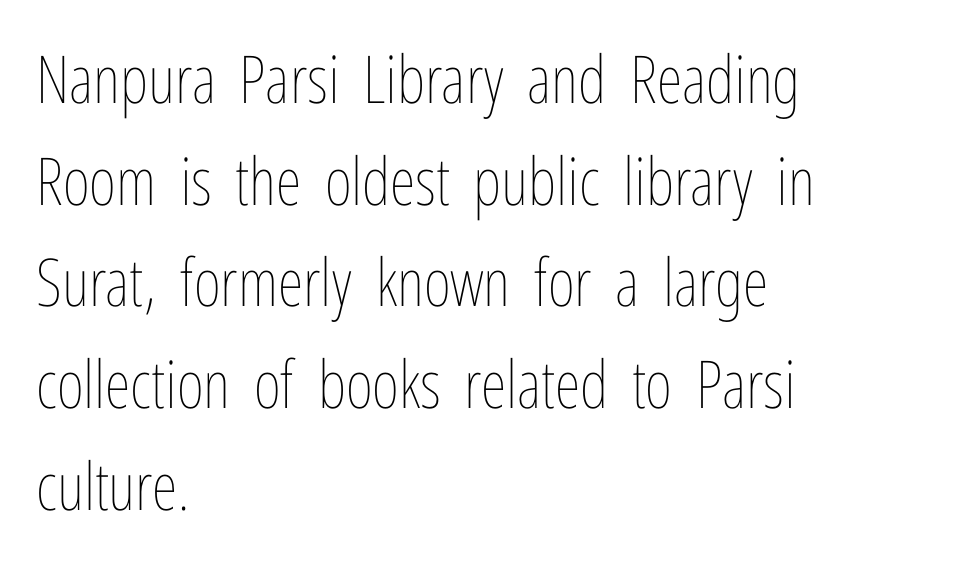
{"italic": "no", "bold": "no", "weight": "thin", "width": "condensed", "stroke_contrast": "low", "x_height": "medium", "monospaced": "no", "underline": "no", "align": "left", "line_spacing": "normal", "line_spacing_ratio": 1.54, "letter_spacing": "normal", "letter_spacing_em": 0.0, "glyph_px": 66}
